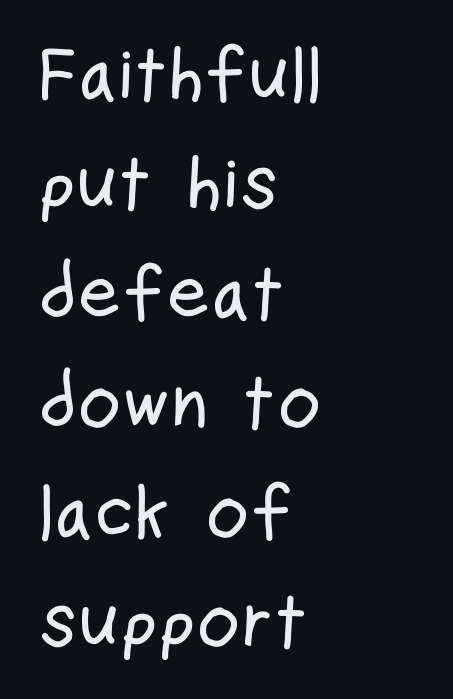
Italic? Not at all — the glyphs are vertical. The words here are not underlined. In CSS terms this would be text-align: left. Spacing verdict: proportional, widths tailored to each character. Vertically, the passage feels balanced, rows spaced as you'd expect.
